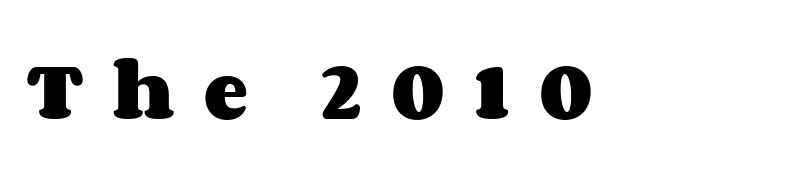
The image shows 66 px heavy, wide type, upright; set unusually wide letter spacing (+0.44 em), not underlined; medium stroke contrast and a large x-height.
